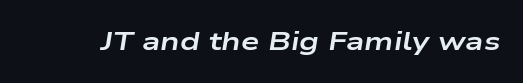
Emphasis-style slanted type is in use. The letterforms sit shoulder to shoulder at normal distance. The typesetting leans heavy: a genuine bold. Words float on clear page, feet unadorned.
